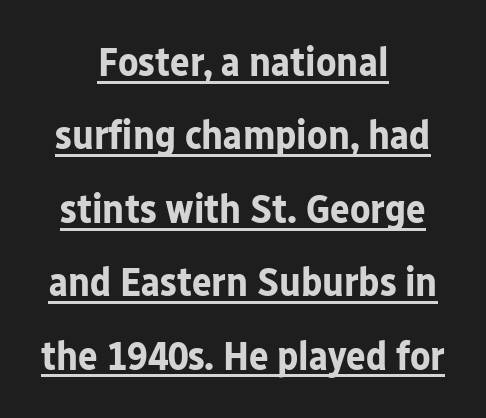
{"serif": "no", "italic": "no", "bold": "yes", "weight": "bold", "width": "normal", "stroke_contrast": "low", "x_height": "medium", "monospaced": "no", "underline": "yes", "align": "center", "line_spacing_ratio": 1.79, "letter_spacing": "normal", "letter_spacing_em": 0.0, "glyph_px": 41}
